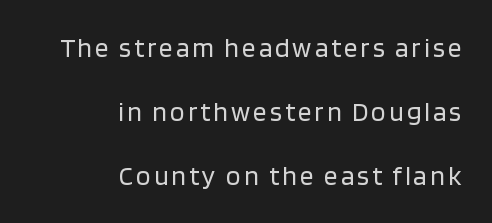
Does the copy run flush right? Yes — the right margin is perfectly even. Stems and bowls with no extra thickness — not bold. Beneath every word, the page is bare. This sample trades compactness for vertical openness between lines. Posture: vertical.
